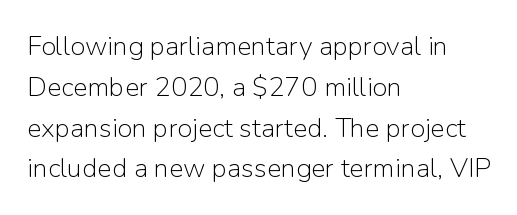
The image shows 27 px text type, upright; set left-aligned, normal line spacing (1.51x), normal letter spacing, not underlined.
